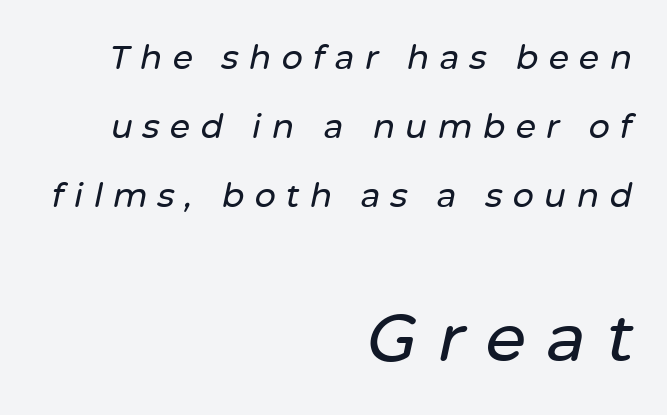
The image shows 66 px text type, italic (leaning right); set right-aligned, loose line spacing (2.09x), unusually wide letter spacing (+0.31 em), not underlined; the second (bottom) block is 2.0x larger; low stroke contrast and a medium x-height.
